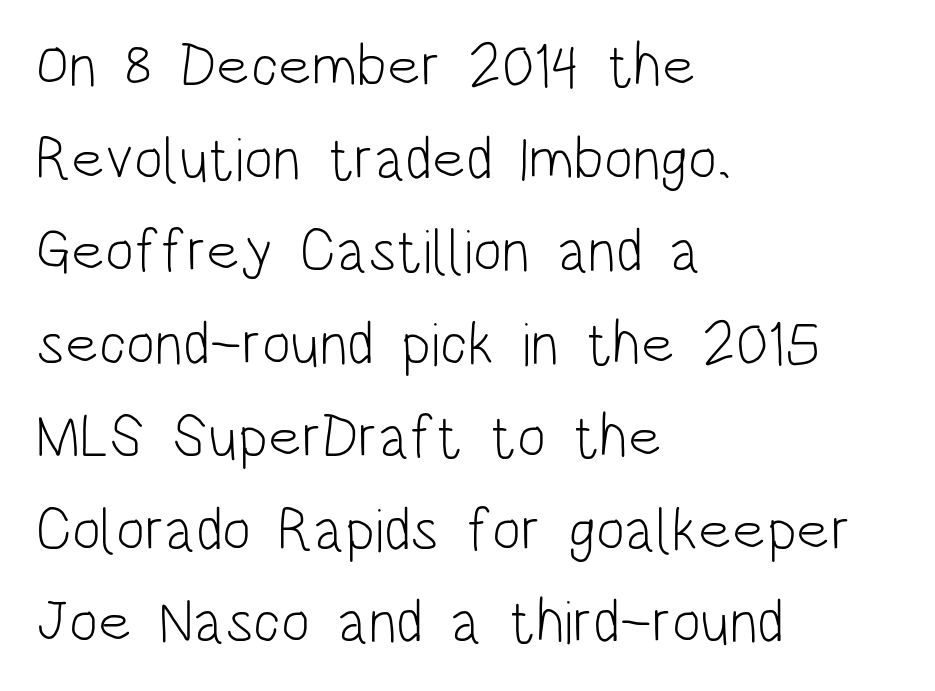
Is the stroke heavy? The answer is a plain regular-or-lighter. A typesetter would call this proportional, since set widths differ per character. Notice how the stems are strictly vertical — no italics here. The line-height multiplier appears to be the usual default. The face used here is rendered with its standard letterfit.
